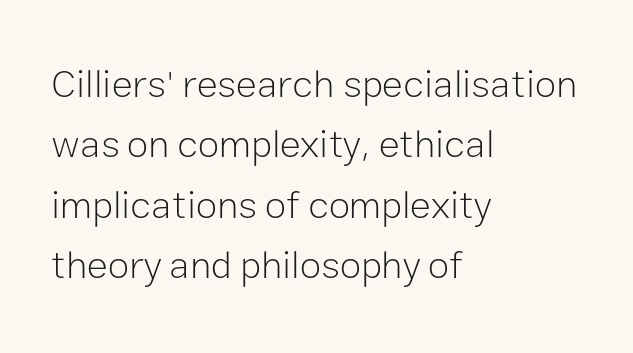
{"serif": "no", "italic": "no", "bold": "no", "weight": "light", "width": "normal", "stroke_contrast": "low", "x_height": "medium", "monospaced": "no", "underline": "no", "align": "left", "line_spacing": "normal", "line_spacing_ratio": 1.55, "letter_spacing": "normal", "letter_spacing_em": 0.0, "glyph_px": 39}
